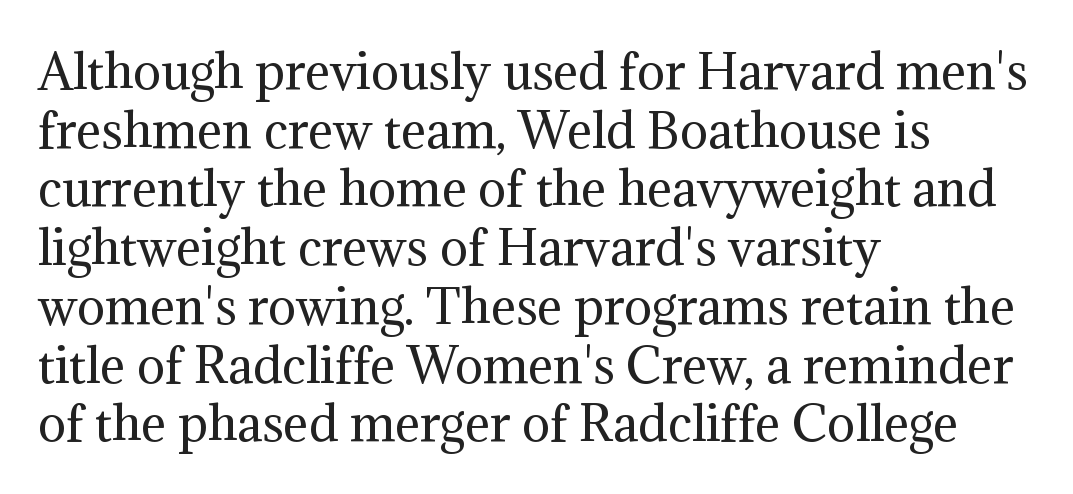
Spacing verdict: proportional, widths tailored to each character. A classic flush-left, rag-right setting is used for this passage. If you measured baseline to baseline, you'd find a middling distance. The string is rendered with underlining switched off. The passage shown is typeset with a serif family. Inter-character spacing is left at the font's built-in metrics.
